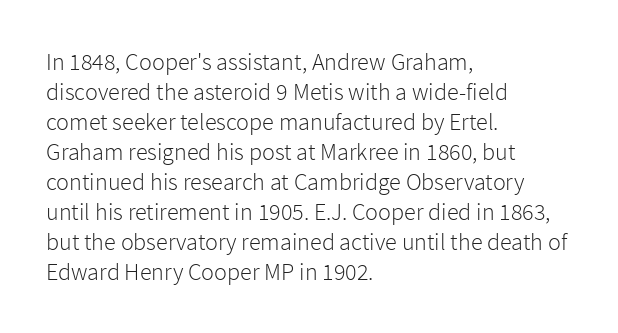
{"italic": "no", "bold": "no", "underline": "no", "align": "left", "line_spacing": "normal", "line_spacing_ratio": 1.25, "letter_spacing": "normal", "letter_spacing_em": 0.0, "glyph_px": 24}
